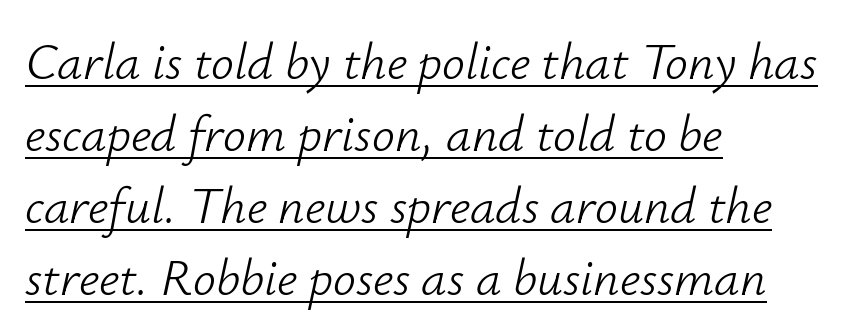
{"italic": "yes", "lean": "right", "slant_degrees": 12, "bold": "no", "weight": "light", "width": "normal", "stroke_contrast": "low", "x_height": "small", "monospaced": "no", "underline": "yes", "align": "left", "line_spacing": "normal", "line_spacing_ratio": 1.41, "letter_spacing": "normal", "letter_spacing_em": 0.0, "glyph_px": 51}
